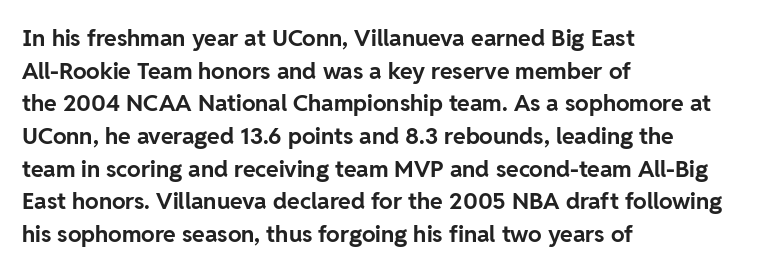
The image shows 23 px bold type, upright; set left-aligned, normal line spacing (1.42x), normal letter spacing, not underlined.
